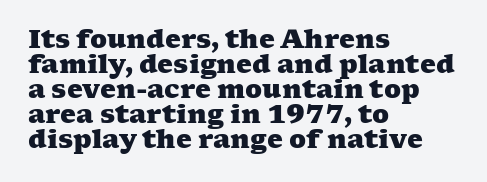
Q: Is the text bold? A: Yes.
Q: Is the text underlined? A: No.
Q: How is the paragraph aligned? A: Left-aligned.
Q: Is the spacing between letters normal or unusually wide? A: Normal.
Q: Is the spacing between lines tight, normal or loose? A: Tight.
